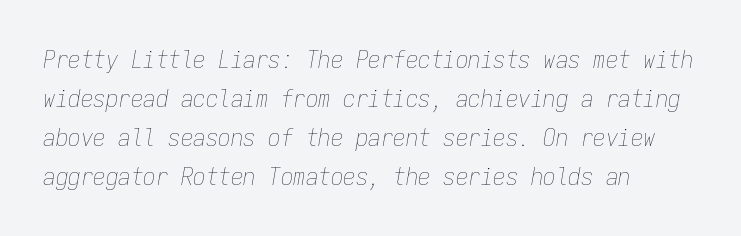
Q: Is the text bold? A: No.
Q: Is the text italic (slanted)? A: Yes, it leans right by about 9 degrees.
Q: Is the text underlined? A: No.
Q: How is the paragraph aligned? A: Left-aligned.
Q: Is the spacing between letters normal or unusually wide? A: Normal.
Q: Is the spacing between lines tight, normal or loose? A: Normal.
